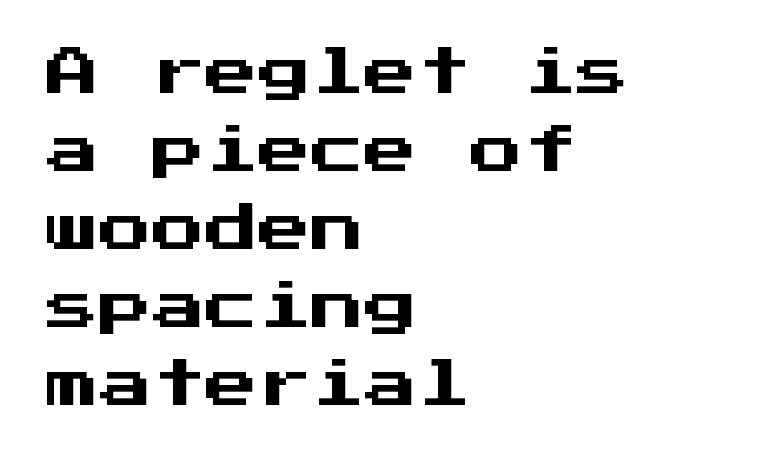
The image shows 53 px sans-serif type, upright, monospaced; set left-aligned, normal line spacing (1.47x), normal letter spacing, not underlined; medium stroke contrast and a medium x-height.
